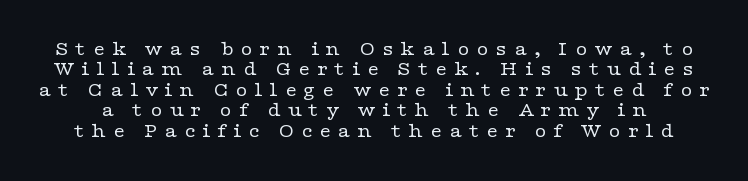
The image shows 20 px text type, upright; set tight line spacing (1.02x), unusually wide letter spacing (+0.34 em), not underlined.
